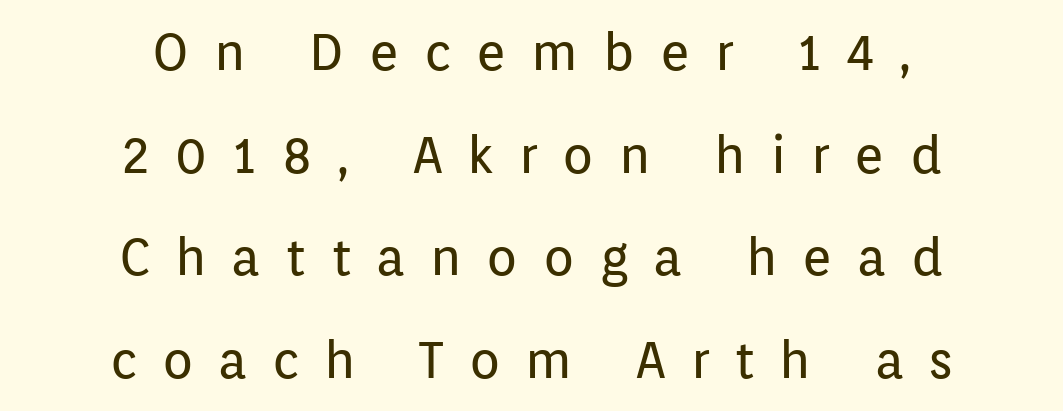
Q: Is the text bold? A: No.
Q: Is the text italic (slanted)? A: No, it is upright.
Q: Is the typeface a serif or a sans-serif typeface? A: Sans-serif.
Q: Is the text underlined? A: No.
Q: How is the paragraph aligned? A: Centered.
Q: Is the spacing between letters normal or unusually wide? A: Unusually wide.
Q: Is the spacing between lines tight, normal or loose? A: Loose.
Q: Width (condensed, normal, or wide)? A: Normal.
Q: Stroke contrast? A: Low.
Q: x-height? A: Medium.
Q: Monospaced? A: No.
